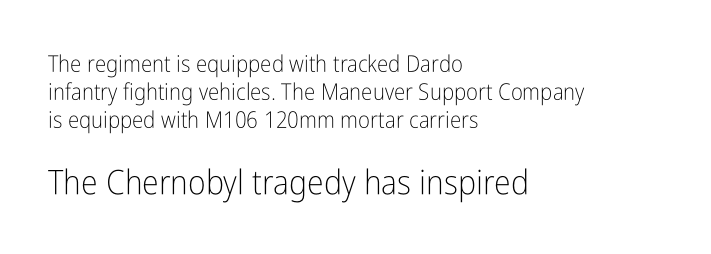
{"serif": "no", "italic": "no", "bold": "no", "weight": "light", "width": "condensed", "stroke_contrast": "low", "x_height": "medium", "monospaced": "no", "underline": "no", "align": "left", "line_spacing_ratio": 1.21, "letter_spacing": "normal", "letter_spacing_em": 0.0, "larger_block": "second", "size_ratio": 1.48, "glyph_px": 34}
